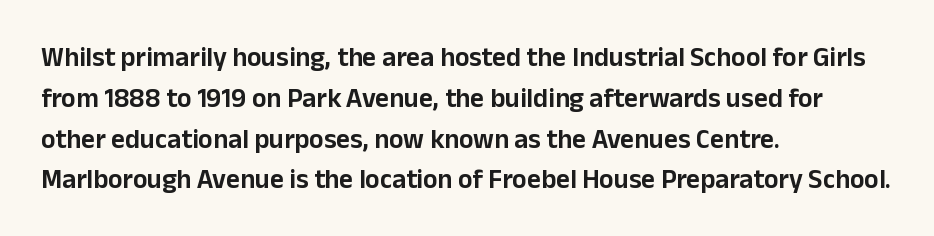
Q: Is the text italic (slanted)? A: No, it is upright.
Q: Is the text underlined? A: No.
Q: How is the paragraph aligned? A: Left-aligned.
Q: Is the spacing between letters normal or unusually wide? A: Normal.
Q: Is the spacing between lines tight, normal or loose? A: Normal.
